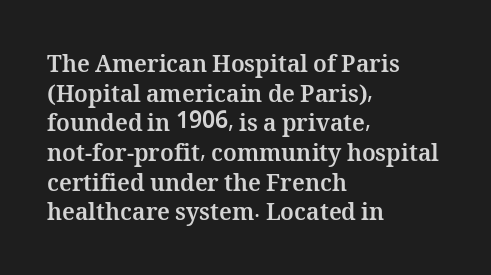
Is there any slant? The stems are plumb. Nothing unusual about the tracking: characters are spaced as the font intends. These words are printed bold, with thick strokes throughout. Evenly set lines give the paragraph a standard silhouette.
